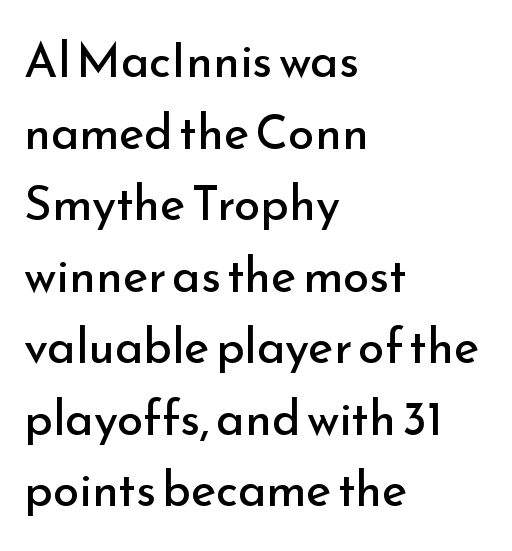
Q: Is the text bold? A: No.
Q: Is the text italic (slanted)? A: No, it is upright.
Q: Is the typeface a serif or a sans-serif typeface? A: Sans-serif.
Q: Is the text underlined? A: No.
Q: How is the paragraph aligned? A: Left-aligned.
Q: Is the spacing between letters normal or unusually wide? A: Normal.
Q: Is the spacing between lines tight, normal or loose? A: Normal.
Q: Width (condensed, normal, or wide)? A: Normal.
Q: Stroke contrast? A: Low.
Q: x-height? A: Small.
Q: Monospaced? A: No.
